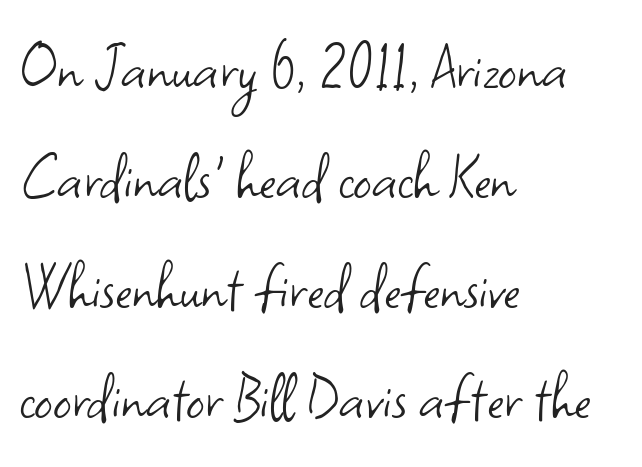
Default kerning and tracking; the words read as compact shapes. The space directly below the letters is spotless. A typesetter would label this face a sans. Each new line begins a customary step beneath the previous one. Here the designer chose a conventional face with non-uniform glyph widths.
